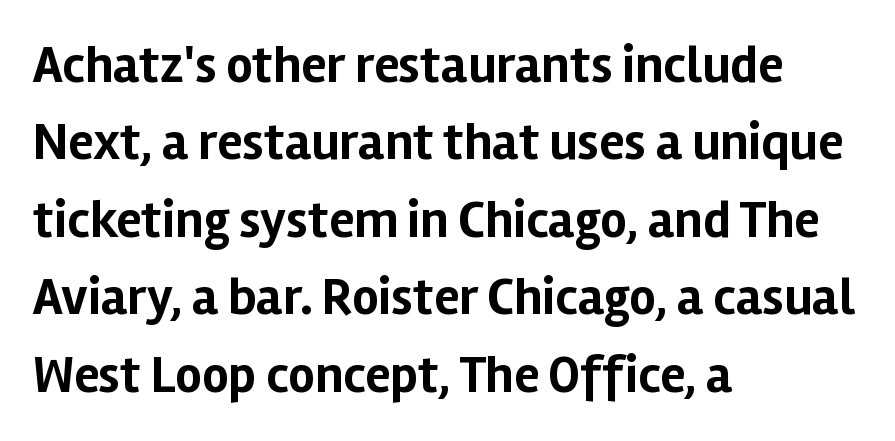
Q: Is the text bold? A: Yes.
Q: Is the text italic (slanted)? A: No, it is upright.
Q: Is the typeface a serif or a sans-serif typeface? A: Sans-serif.
Q: Is the text underlined? A: No.
Q: How is the paragraph aligned? A: Left-aligned.
Q: Is the spacing between letters normal or unusually wide? A: Normal.
Q: Is the spacing between lines tight, normal or loose? A: Normal.
Q: Width (condensed, normal, or wide)? A: Normal.
Q: Stroke contrast? A: Low.
Q: x-height? A: Medium.
Q: Monospaced? A: No.
